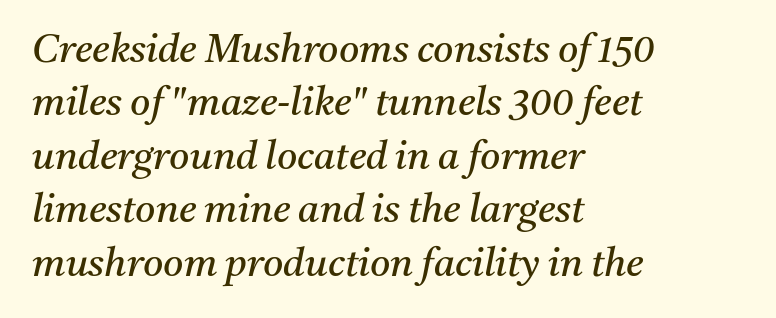
Q: Is the text bold? A: No.
Q: Is the text italic (slanted)? A: Yes, it leans right by about 11 degrees.
Q: Is the typeface a serif or a sans-serif typeface? A: Serif.
Q: Is the text underlined? A: No.
Q: How is the paragraph aligned? A: Left-aligned.
Q: Is the spacing between letters normal or unusually wide? A: Normal.
Q: Is the spacing between lines tight, normal or loose? A: Normal.
Q: Width (condensed, normal, or wide)? A: Normal.
Q: Stroke contrast? A: Medium.
Q: x-height? A: Medium.
Q: Monospaced? A: No.
